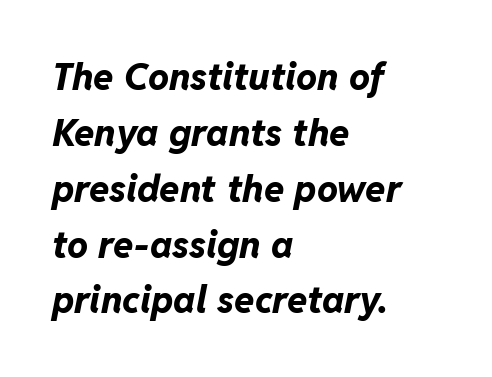
Between one letter and the next there's only the usual sliver of space. Italic? Definitely — the glyphs are oblique. The rendering uses a moderate line-height, typical for paragraphs. Notice how thick the strokes are: this is what a full bold looks like.
